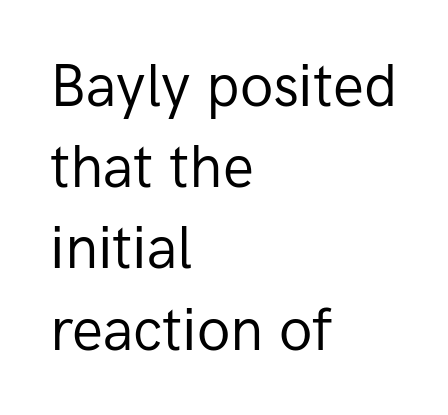
Q: Is the text bold? A: No.
Q: Is the text italic (slanted)? A: No, it is upright.
Q: Is the typeface a serif or a sans-serif typeface? A: Sans-serif.
Q: Is the text underlined? A: No.
Q: How is the paragraph aligned? A: Left-aligned.
Q: Is the spacing between letters normal or unusually wide? A: Normal.
Q: Is the spacing between lines tight, normal or loose? A: Normal.
Q: Width (condensed, normal, or wide)? A: Normal.
Q: Stroke contrast? A: Low.
Q: x-height? A: Medium.
Q: Monospaced? A: No.
